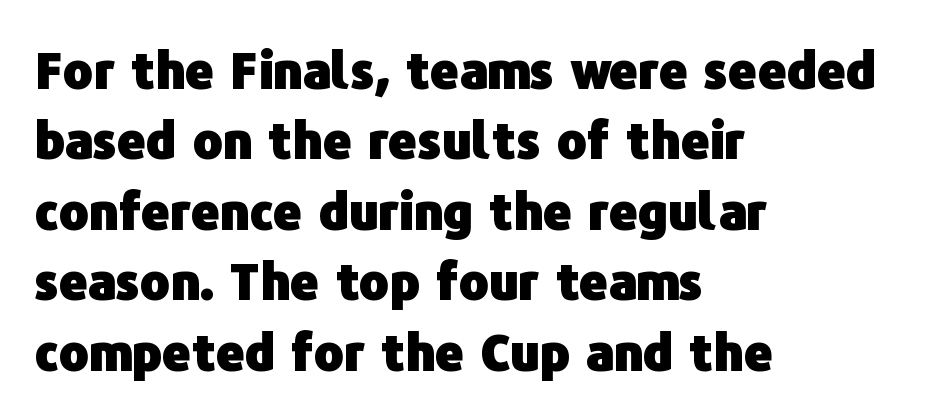
The image shows 50 px heavy sans-serif type, upright; set left-aligned, normal line spacing (1.41x), normal letter spacing, not underlined; low stroke contrast and a medium x-height.
